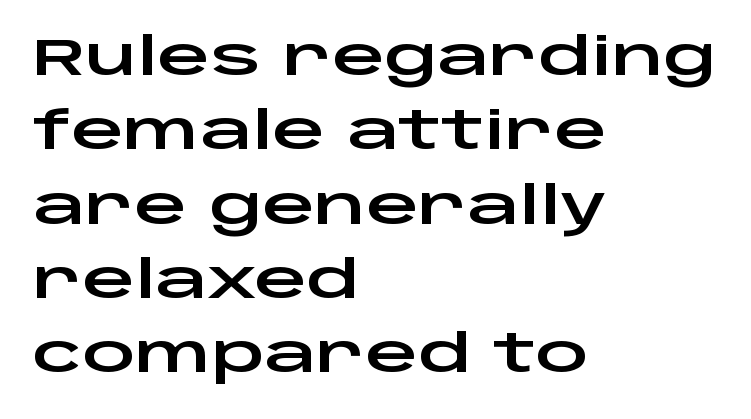
The image shows 52 px wide sans-serif type, upright; set left-aligned, normal line spacing (1.43x), normal letter spacing, not underlined; low stroke contrast and a large x-height.
